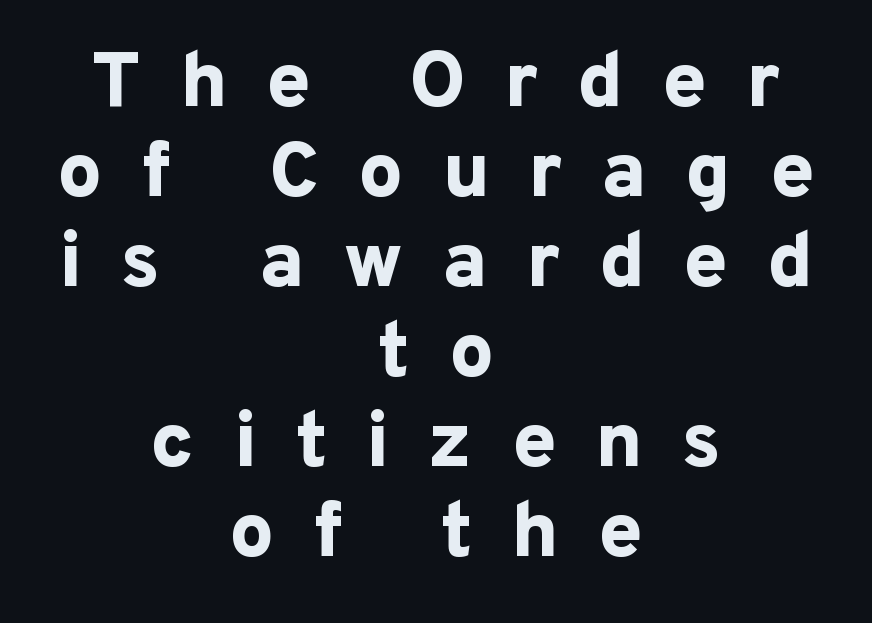
Looks like regular typesetting: each glyph gets only the width it needs. Posture: vertical. Glyph-to-glyph distance is far greater than everyday printed text. Unlike a traditional serif, this face leaves its strokes unadorned. Compared with an ordinary text face, these strokes are far heavier — a full bold. One-word summary of the alignment: center.
